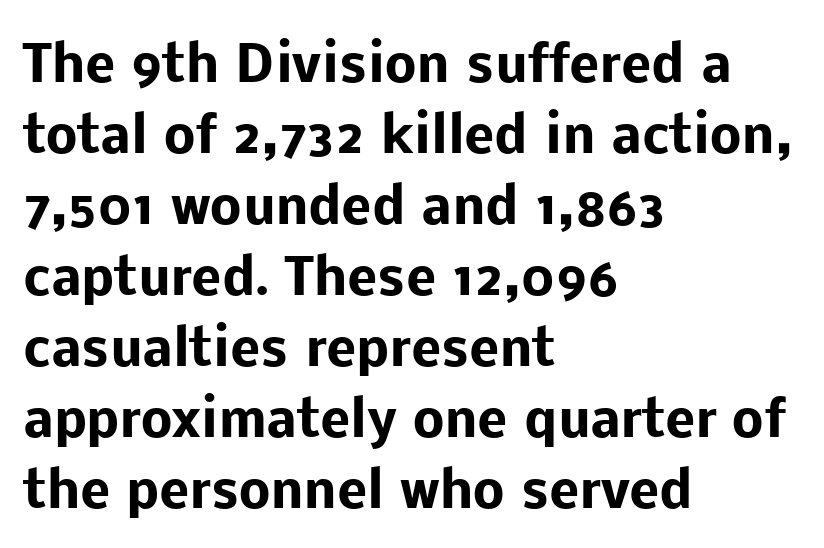
Q: Is the text bold? A: Yes.
Q: Is the text italic (slanted)? A: No, it is upright.
Q: Is the typeface a serif or a sans-serif typeface? A: Sans-serif.
Q: Is the text underlined? A: No.
Q: How is the paragraph aligned? A: Left-aligned.
Q: Is the spacing between letters normal or unusually wide? A: Normal.
Q: Is the spacing between lines tight, normal or loose? A: Normal.
Q: Width (condensed, normal, or wide)? A: Normal.
Q: Stroke contrast? A: Low.
Q: x-height? A: Medium.
Q: Monospaced? A: No.
